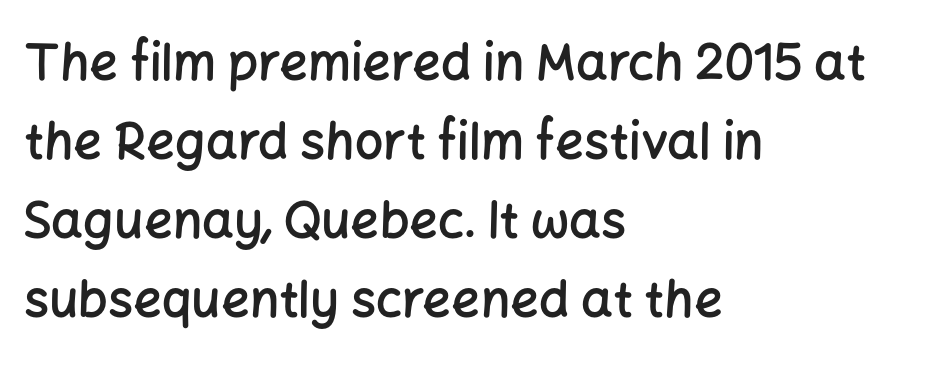
Q: Is the text bold? A: Semi-bold.
Q: Is the text italic (slanted)? A: No, it is upright.
Q: Is the typeface a serif or a sans-serif typeface? A: Sans-serif.
Q: Is the text underlined? A: No.
Q: How is the paragraph aligned? A: Left-aligned.
Q: Is the spacing between letters normal or unusually wide? A: Normal.
Q: Is the spacing between lines tight, normal or loose? A: Normal.
Q: Width (condensed, normal, or wide)? A: Normal.
Q: Stroke contrast? A: Low.
Q: x-height? A: Medium.
Q: Monospaced? A: No.
